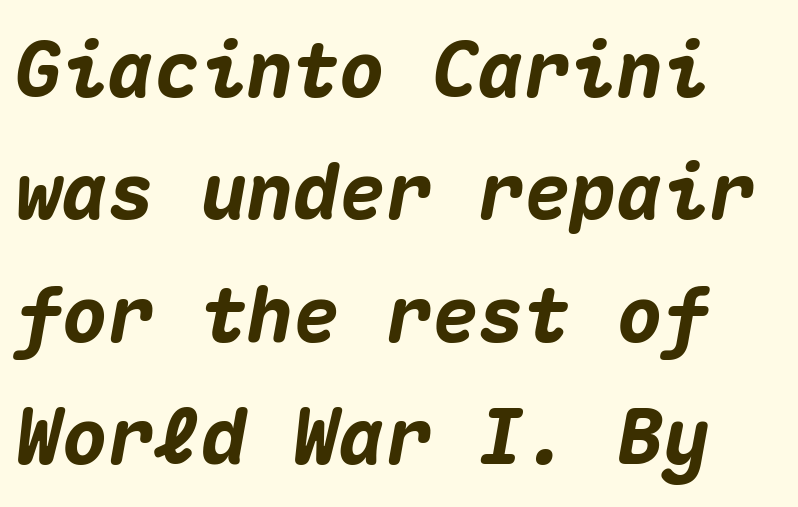
Q: Is the text bold? A: Yes.
Q: Is the text italic (slanted)? A: Yes, it leans right by about 10 degrees.
Q: Is the text underlined? A: No.
Q: Is the spacing between letters normal or unusually wide? A: Normal.
Q: Is the spacing between lines tight, normal or loose? A: Normal.
Q: Width (condensed, normal, or wide)? A: Normal.
Q: Stroke contrast? A: Medium.
Q: x-height? A: Medium.
Q: Monospaced? A: Yes.
